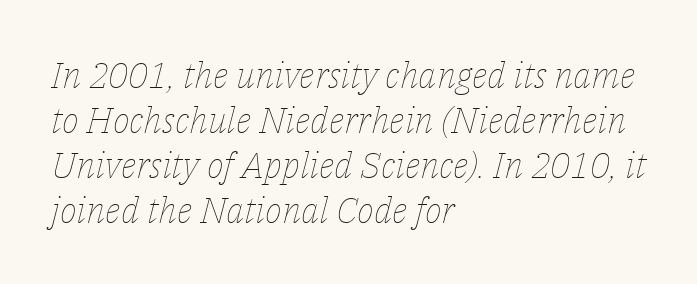
{"italic": "yes", "lean": "right", "slant_degrees": 14, "bold": "no", "weight": "thin", "width": "normal", "stroke_contrast": "low", "x_height": "medium", "monospaced": "no", "underline": "no", "align": "left", "line_spacing": "normal", "line_spacing_ratio": 1.25, "letter_spacing": "normal", "letter_spacing_em": 0.0, "glyph_px": 36}
